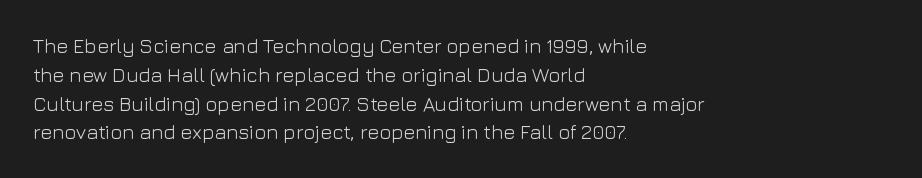
{"italic": "no", "bold": "no", "underline": "no", "align": "left", "line_spacing": "normal", "line_spacing_ratio": 1.44, "letter_spacing": "normal", "letter_spacing_em": 0.0, "glyph_px": 20}
